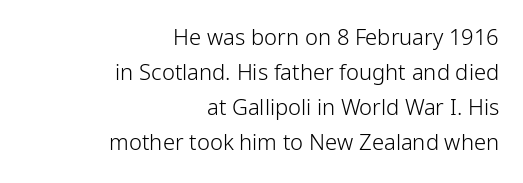
{"italic": "no", "bold": "no", "underline": "no", "align": "right", "line_spacing": "normal", "line_spacing_ratio": 1.59, "letter_spacing": "normal", "letter_spacing_em": 0.0, "glyph_px": 22}
